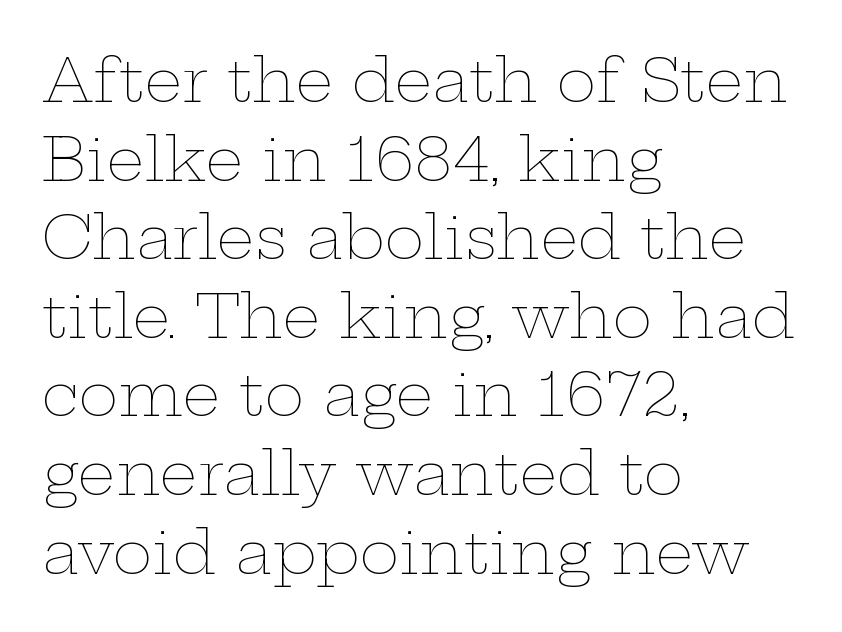
The line-height multiplier appears to be the usual default. Style check: upright. Nobody touched the tracking dial on this one. The typesetting does not lean heavy: it is not bold. Type without underlining. In CSS terms this would be text-align: left.
